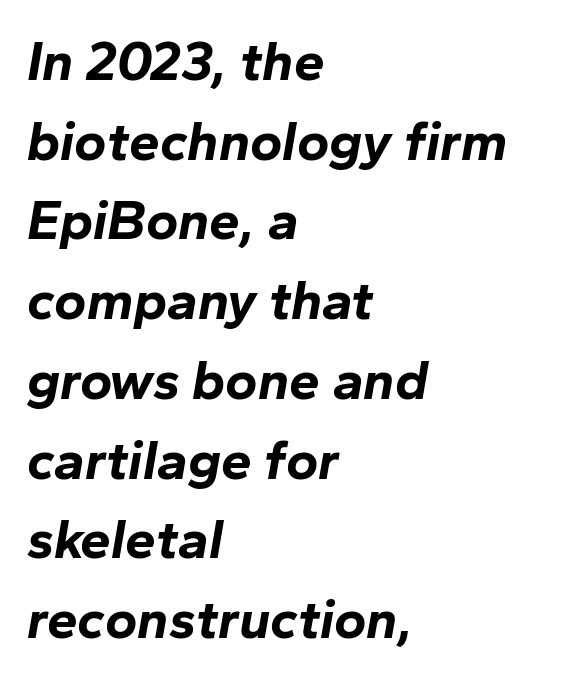
The image shows 55 px bold type, italic (leaning right); set left-aligned, normal line spacing (1.45x), normal letter spacing, not underlined; low stroke contrast and a medium x-height.
